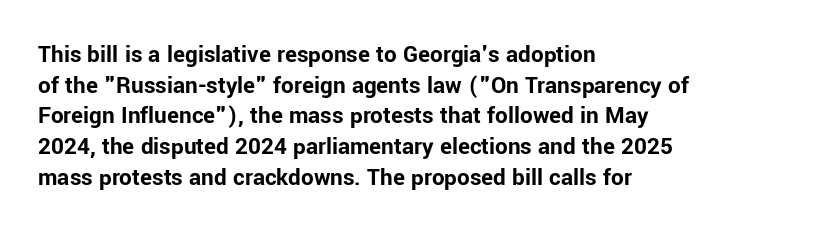
The image shows 25 px bold type, upright; set left-aligned, line spacing 1.23x, normal letter spacing, not underlined.
